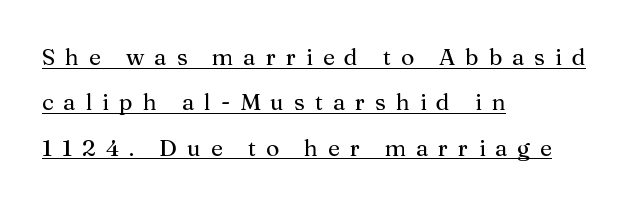
Is the stroke heavy? The answer is a plain regular-or-lighter. Is there much room between lines? Yes — plenty of vertical air separates them. The lettering holds an erect, upright posture throughout. The words here are underlined. Line beginnings align vertically; line endings do not.
